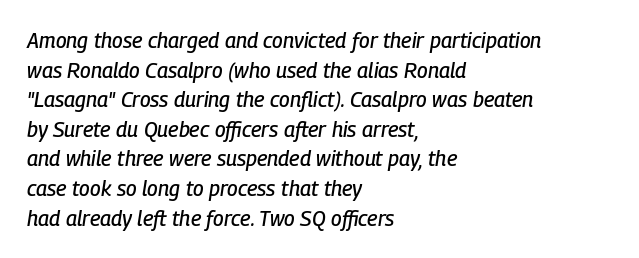
The text block is weighted toward the left margin, trailing off unevenly rightward. You could call the tracking neutral — neither tight nor loose. Yep, that's italic — everything's leaning. Underlining? Definitely not there. The vertical gap from one line to the next is medium.
